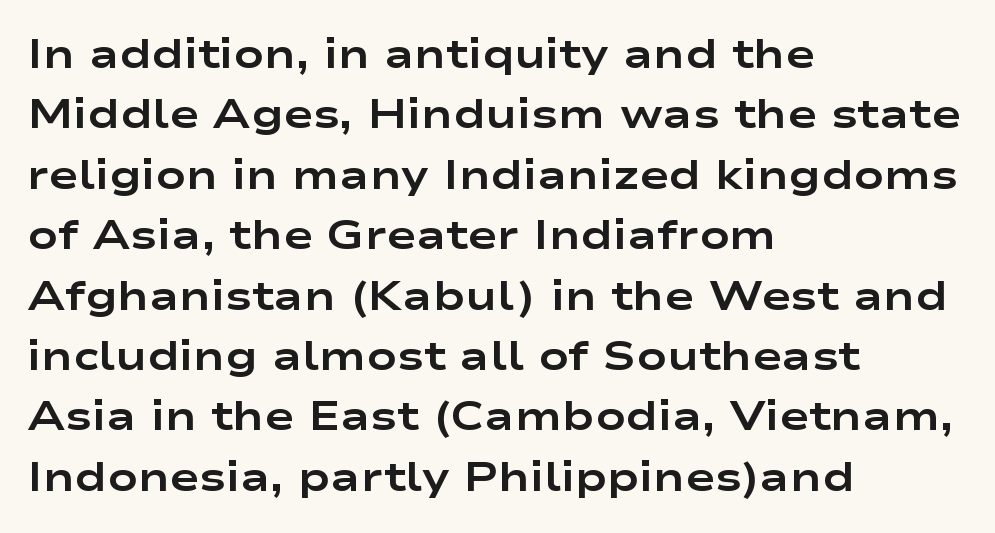
No italicization has been applied; the sample stays upright. This rendering features lettering with no underline. Observe the ordinary spacing: letters are neighbours, not strangers. Vertically, the passage feels balanced, rows spaced as you'd expect. Stroke thickness is high; the sample reads as a true bold. A classic flush-left, rag-right setting is used for this passage.
